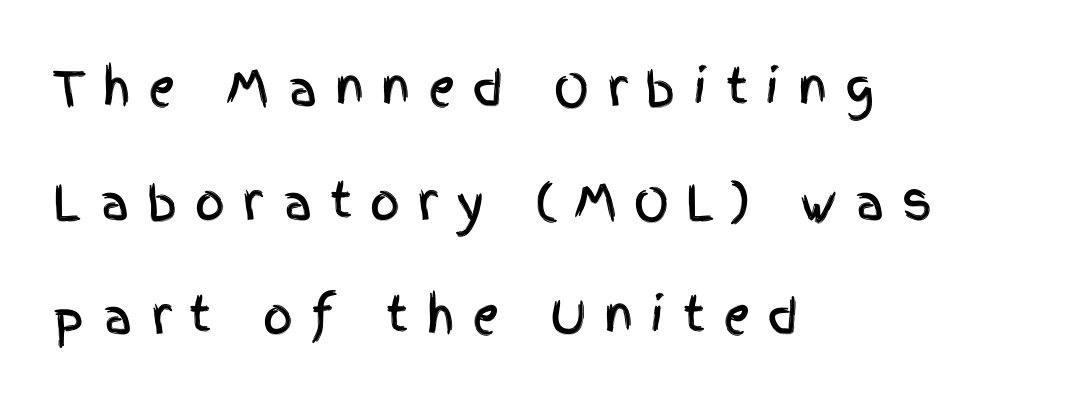
The image shows 47 px condensed sans-serif type, upright; set left-aligned, loose line spacing (2.43x), unusually wide letter spacing (+0.37 em), not underlined; a large x-height.
